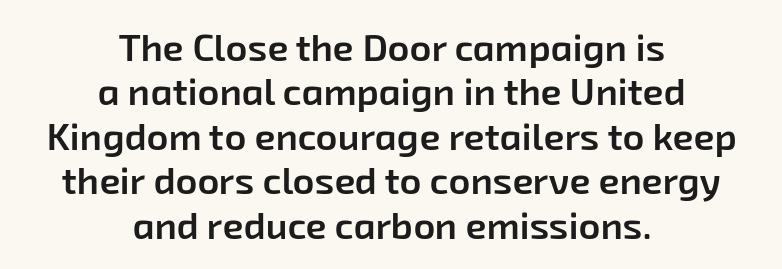
The image shows 38 px semibold sans-serif type; set centered, line spacing 1.17x, normal letter spacing, not underlined; low stroke contrast and a medium x-height.
